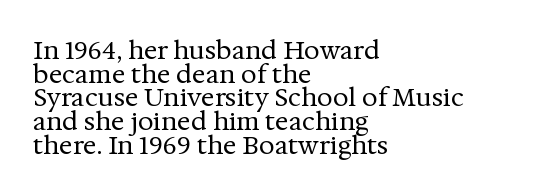
Q: Is the text bold? A: No.
Q: Is the text italic (slanted)? A: No, it is upright.
Q: Is the text underlined? A: No.
Q: How is the paragraph aligned? A: Left-aligned.
Q: Is the spacing between letters normal or unusually wide? A: Normal.
Q: Is the spacing between lines tight, normal or loose? A: Tight.
